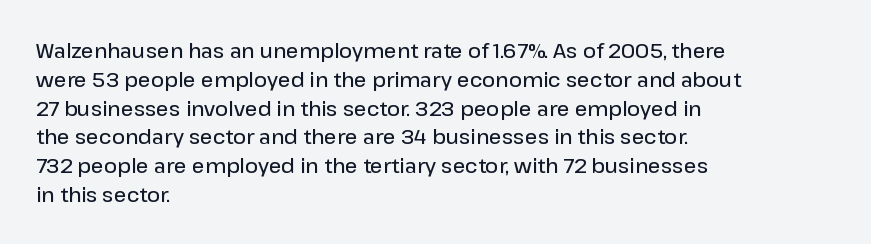
{"italic": "no", "bold": "semi", "underline": "no", "align": "left", "line_spacing": "normal", "line_spacing_ratio": 1.44, "letter_spacing": "normal", "letter_spacing_em": 0.0, "glyph_px": 20}
